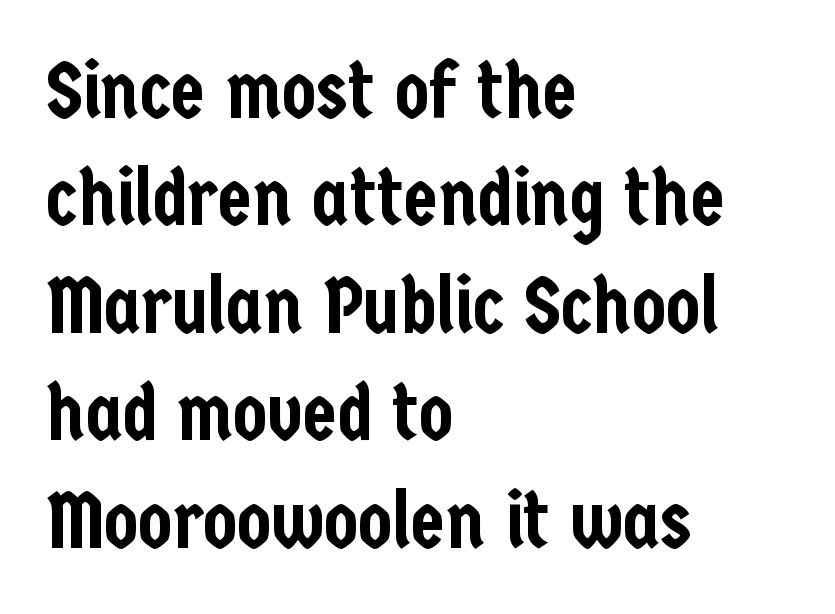
Q: Is the text italic (slanted)? A: No, it is upright.
Q: Is the typeface a serif or a sans-serif typeface? A: Sans-serif.
Q: Is the text underlined? A: No.
Q: How is the paragraph aligned? A: Left-aligned.
Q: Is the spacing between letters normal or unusually wide? A: Normal.
Q: Is the spacing between lines tight, normal or loose? A: Normal.
Q: Width (condensed, normal, or wide)? A: Condensed.
Q: Stroke contrast? A: Low.
Q: x-height? A: Medium.
Q: Monospaced? A: No.
